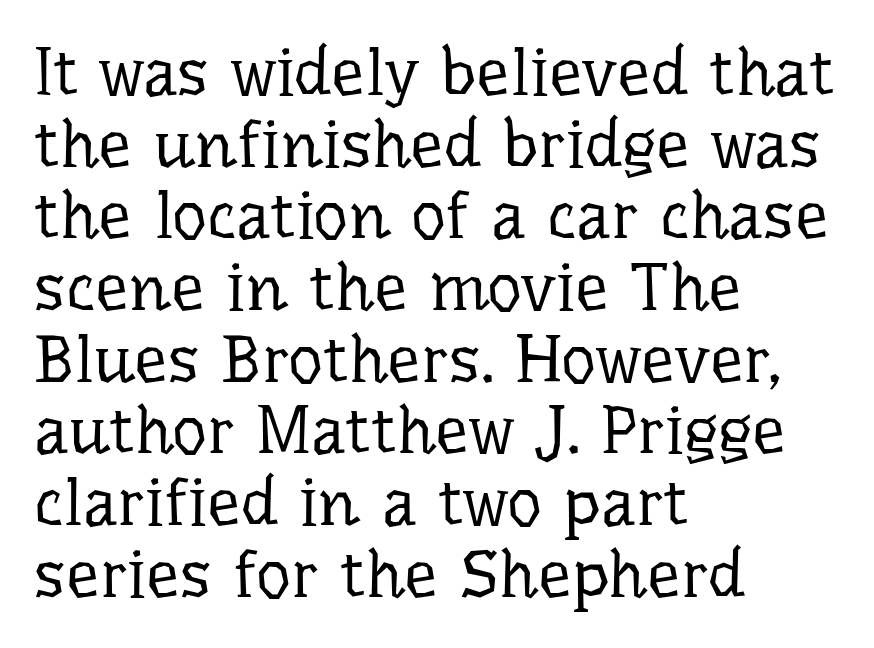
Typeset ragged right — the left edge is the straight one. Summary of weight: not heavy and not bold. Font category for this specimen: serif. Proportional: the letters do not fall into vertical columns. Italic? Not at all — the glyphs are vertical. Descender tails drop into unmarked territory.
